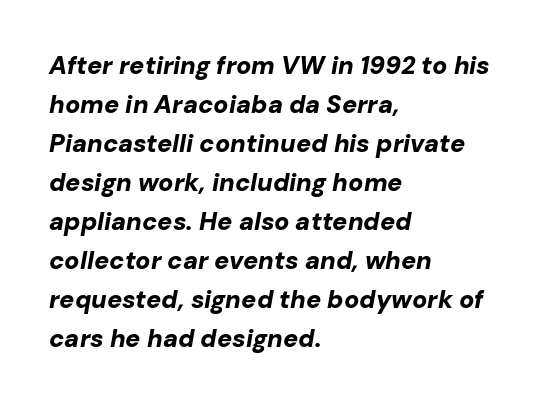
Notice how descenders clear the ascenders below comfortably — that's standard leading. If you drew a line through each stem, it would be angled. Each glyph is drawn with heavy, bold strokes. Casual observation: everything's shoved over to the left.
